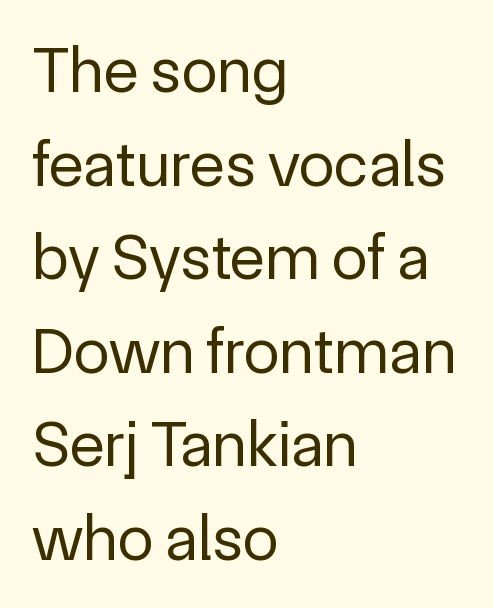
The image shows 65 px regular-weight sans-serif type, upright; set left-aligned, normal line spacing (1.44x), normal letter spacing, not underlined; a medium x-height.
